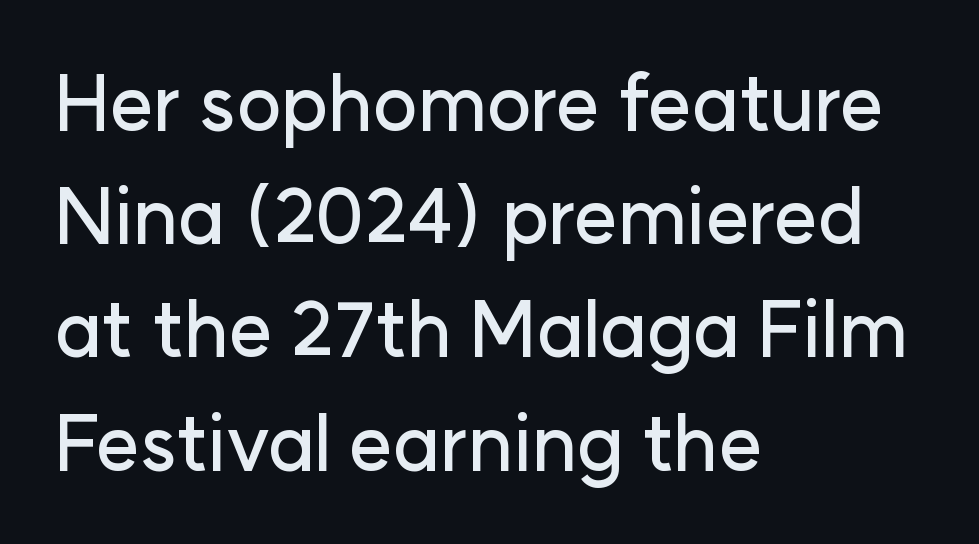
Q: Is the text italic (slanted)? A: No, it is upright.
Q: Is the typeface a serif or a sans-serif typeface? A: Sans-serif.
Q: Is the text underlined? A: No.
Q: How is the paragraph aligned? A: Left-aligned.
Q: Is the spacing between letters normal or unusually wide? A: Normal.
Q: Is the spacing between lines tight, normal or loose? A: Normal.
Q: Width (condensed, normal, or wide)? A: Normal.
Q: Stroke contrast? A: Low.
Q: x-height? A: Medium.
Q: Monospaced? A: No.
